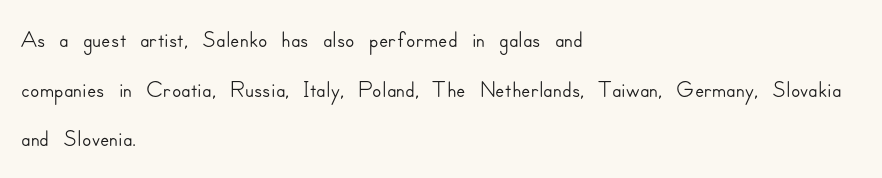
{"serif": "no", "italic": "no", "width": "normal", "stroke_contrast": "low", "x_height": "small", "monospaced": "no", "underline": "no", "align": "left", "line_spacing": "normal", "line_spacing_ratio": 1.46, "letter_spacing": "normal", "letter_spacing_em": 0.0, "glyph_px": 34}
